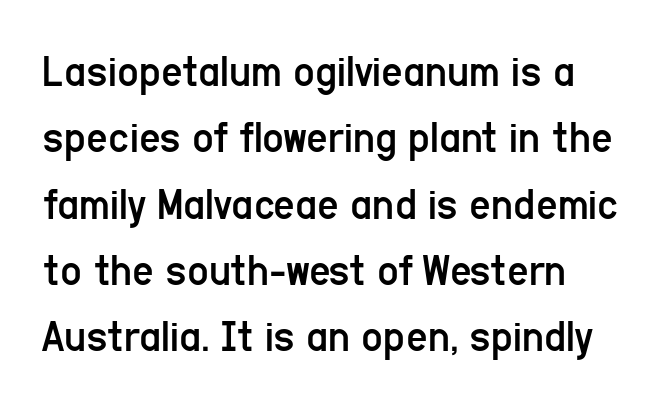
{"serif": "no", "italic": "no", "bold": "no", "weight": "regular", "width": "condensed", "stroke_contrast": "low", "x_height": "medium", "monospaced": "no", "underline": "no", "align": "left", "line_spacing": "normal", "line_spacing_ratio": 1.41, "letter_spacing": "normal", "letter_spacing_em": 0.0, "glyph_px": 47}
